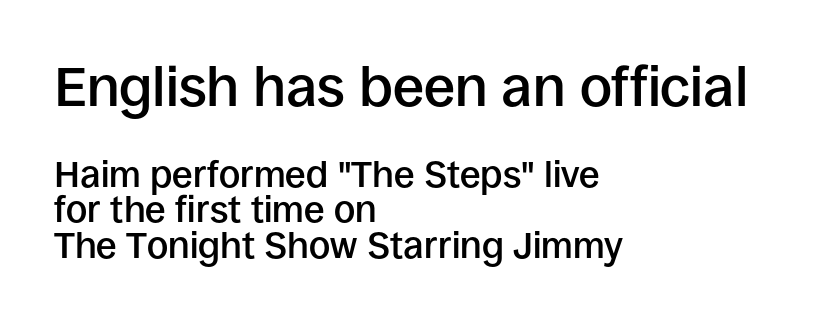
I'd call this a sans setting — the letters go barefoot. Lines of text with bare space underneath. Larger block? The one above; the one below is distinctly smaller. Where is the straight margin? On the left. Proportional: the letters do not fall into vertical columns.
